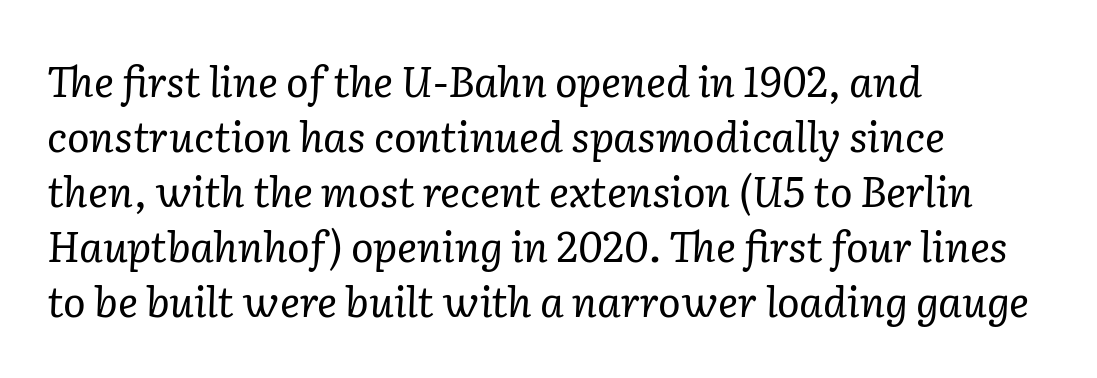
A typesetter would call this proportional, since set widths differ per character. The passage is arranged the way most books set body copy — flush left. Typographically, this falls in the serif category. Normally led — the rows are evenly, conventionally spaced. This sample uses an oblique cut, with every glyph tilted off the vertical.
